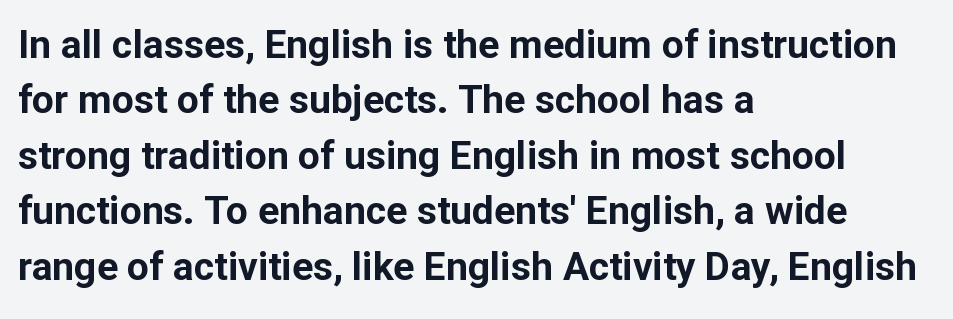
Is the type bold? Yes — the strokes are clearly thick and heavy. The rendering uses a moderate line-height, typical for paragraphs. The axis of the letterforms is exactly vertical. The area under the type is left untouched. A classic flush-left, rag-right setting is used for this passage.
